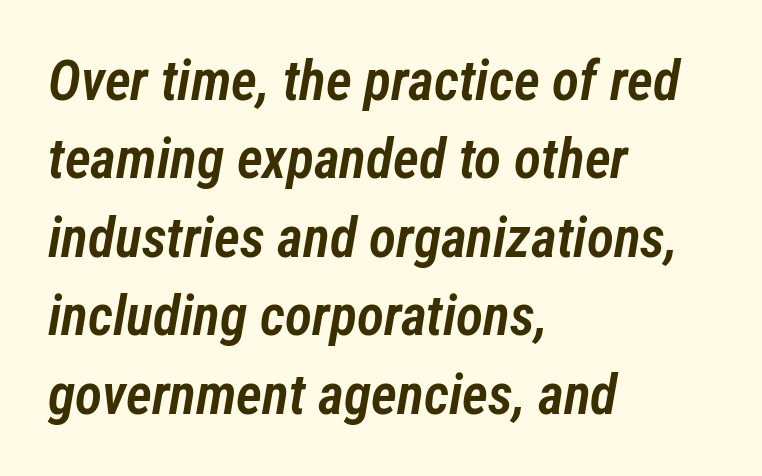
Q: Is the text bold? A: Semi-bold.
Q: Is the text italic (slanted)? A: Yes, it leans right by about 12 degrees.
Q: Is the text underlined? A: No.
Q: How is the paragraph aligned? A: Left-aligned.
Q: Is the spacing between letters normal or unusually wide? A: Normal.
Q: Is the spacing between lines tight, normal or loose? A: Normal.
Q: Width (condensed, normal, or wide)? A: Condensed.
Q: Stroke contrast? A: Low.
Q: x-height? A: Medium.
Q: Monospaced? A: No.
